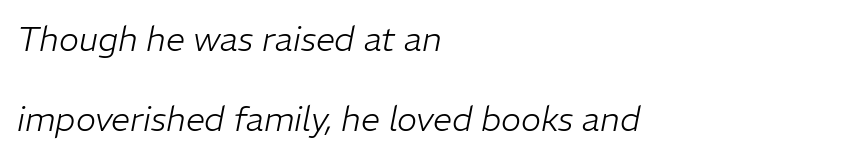
{"italic": "yes", "lean": "right", "slant_degrees": 11, "bold": "no", "weight": "light", "width": "normal", "stroke_contrast": "low", "x_height": "medium", "monospaced": "no", "underline": "no", "align": "left", "line_spacing": "loose", "line_spacing_ratio": 2.34, "letter_spacing": "normal", "letter_spacing_em": 0.0, "glyph_px": 34}
